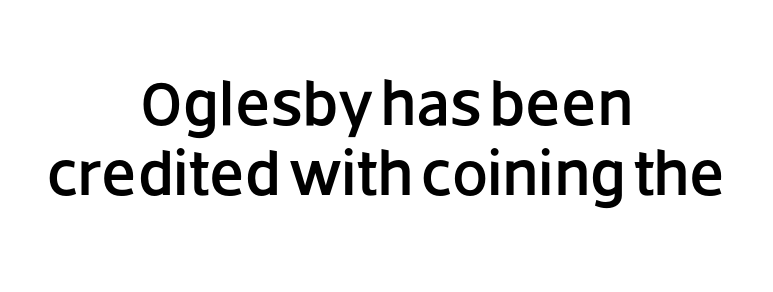
The image shows 64 px sans-serif type, upright; set centered, tight line spacing (1.09x), normal letter spacing, not underlined; low stroke contrast and a large x-height.
